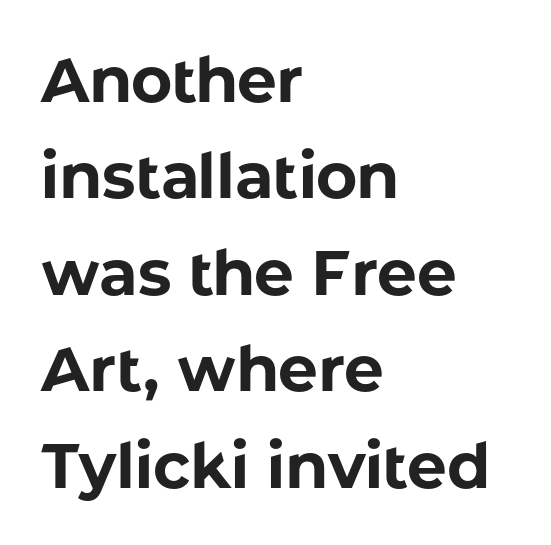
The letters advance in unequal steps, a hallmark of proportional type. Clear beneath every line of the passage. These lines keep a tight, regular rhythm from letter to letter. In CSS terms this would be text-align: left.
